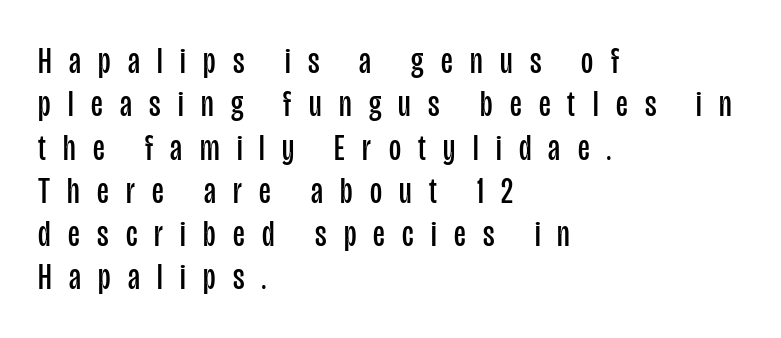
The face used here is rendered with a markedly widened letterfit. Does the type have serifs? No, each stem ends abruptly. The face used here is proportionally spaced, like ordinary book or web type. The typography opts for an upright posture over an oblique one. The face looks like a standard text weight, possibly lighter. Words float on clear page, feet unadorned.
